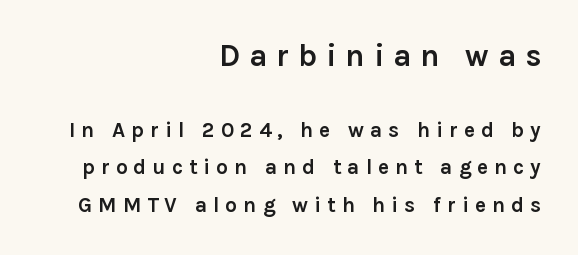
Q: Is the text bold? A: Yes.
Q: Is the text italic (slanted)? A: No, it is upright.
Q: Is the typeface a serif or a sans-serif typeface? A: Sans-serif.
Q: Is the text underlined? A: No.
Q: How is the paragraph aligned? A: Right-aligned.
Q: Is the spacing between letters normal or unusually wide? A: Unusually wide.
Q: Which block of text is set in a larger size, the first (top) or the second (bottom)? A: The first (top) one.
Q: Width (condensed, normal, or wide)? A: Normal.
Q: Stroke contrast? A: Low.
Q: x-height? A: Medium.
Q: Monospaced? A: No.
